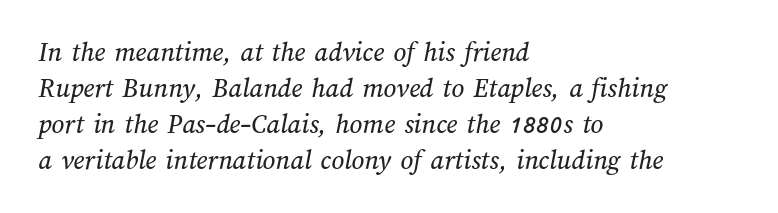
The image shows 28 px text type; set left-aligned, normal line spacing (1.28x), normal letter spacing, not underlined; medium stroke contrast and a medium x-height.
